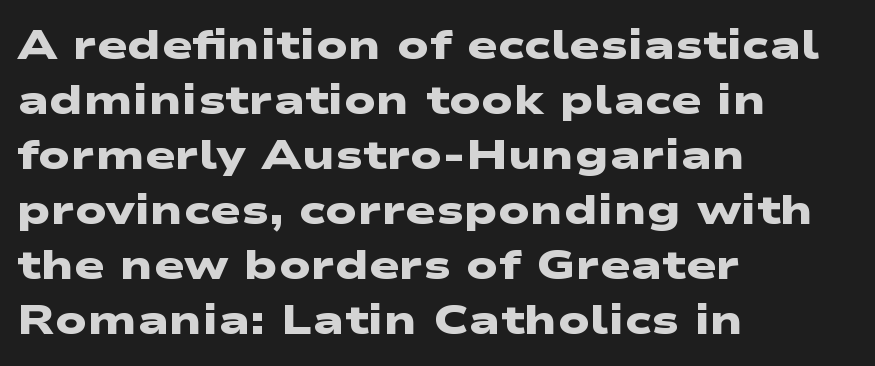
These lines are set flush left with a ragged right edge. Serifs: no, the terminals of the letterforms are clean. Evenly set lines give the paragraph a standard silhouette. The letters sit at their default tracking, neither squeezed nor spread. Unmarked baselines from the first word to the last.
